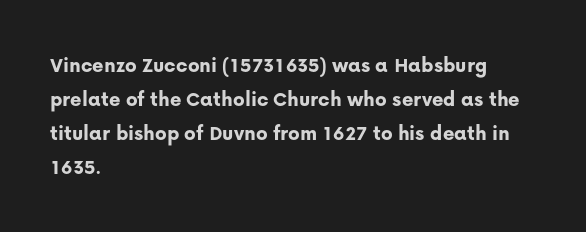
{"italic": "no", "bold": "yes", "underline": "no", "align": "left", "line_spacing": "normal", "line_spacing_ratio": 1.54, "letter_spacing": "normal", "letter_spacing_em": 0.0, "glyph_px": 22}
